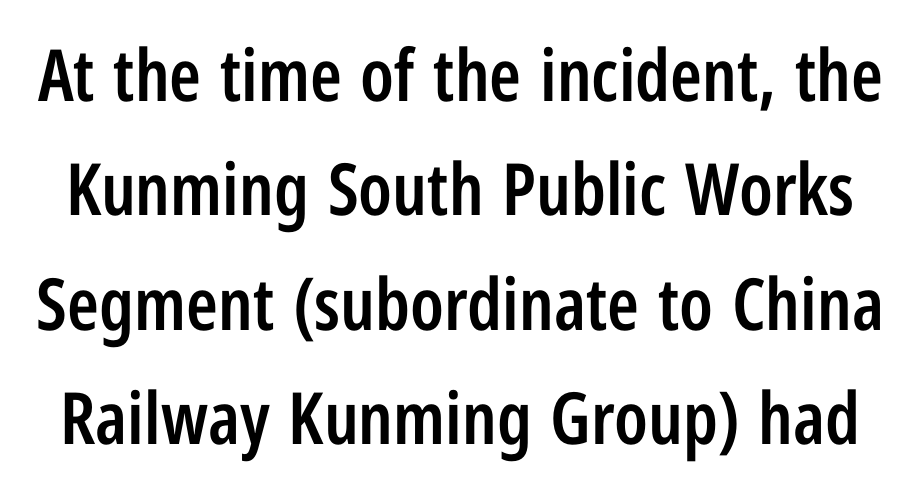
Caption: standard tracking, unaltered. Bare-footed words on every line. A typesetter would mark this as roman, not italic. This sample has the flowing, uneven cadence of proportional lettering. Summary of vertical rhythm: regular, with standard interline spacing.
